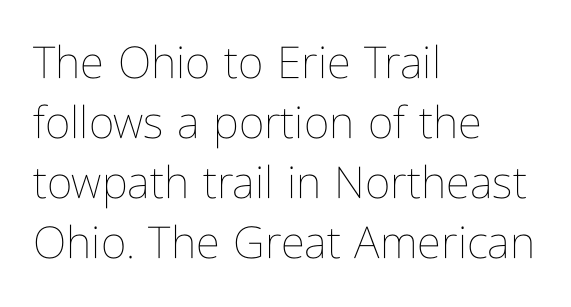
The image shows 44 px thin, condensed type, upright; set left-aligned, normal line spacing (1.36x), normal letter spacing, not underlined; low stroke contrast and a medium x-height.
